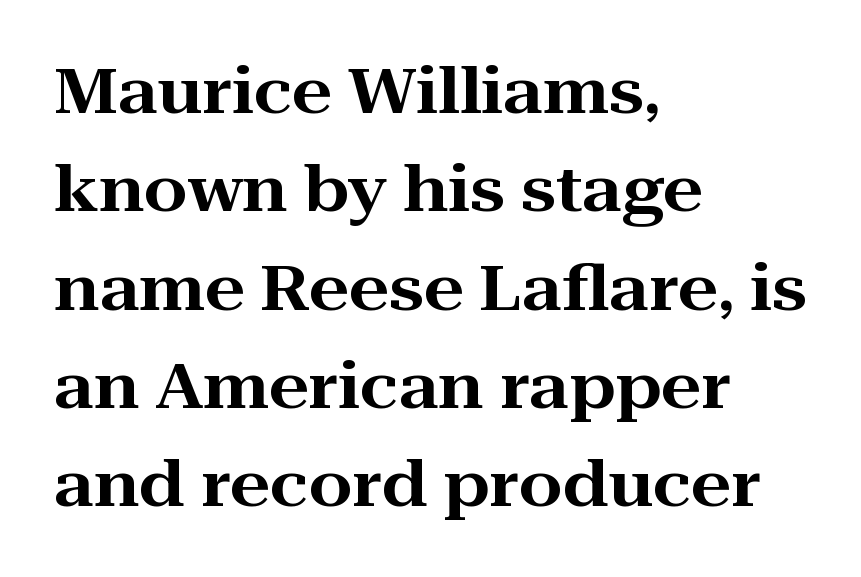
Q: Is the text italic (slanted)? A: No, it is upright.
Q: Is the typeface a serif or a sans-serif typeface? A: Serif.
Q: Is the text underlined? A: No.
Q: How is the paragraph aligned? A: Left-aligned.
Q: Is the spacing between letters normal or unusually wide? A: Normal.
Q: Is the spacing between lines tight, normal or loose? A: Normal.
Q: Width (condensed, normal, or wide)? A: Wide.
Q: Stroke contrast? A: High.
Q: x-height? A: Medium.
Q: Monospaced? A: No.
